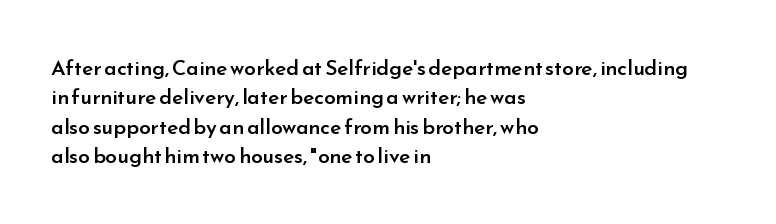
The space between consecutive lines is moderate. Its strokes are somewhat broadened, the hallmark of semibold type. Tracking value appears to be zero — textbook default spacing. These lines are set flush left with a ragged right edge. Underlining? Definitely not there. If you drew a line through each stem, it would be perfectly vertical.
